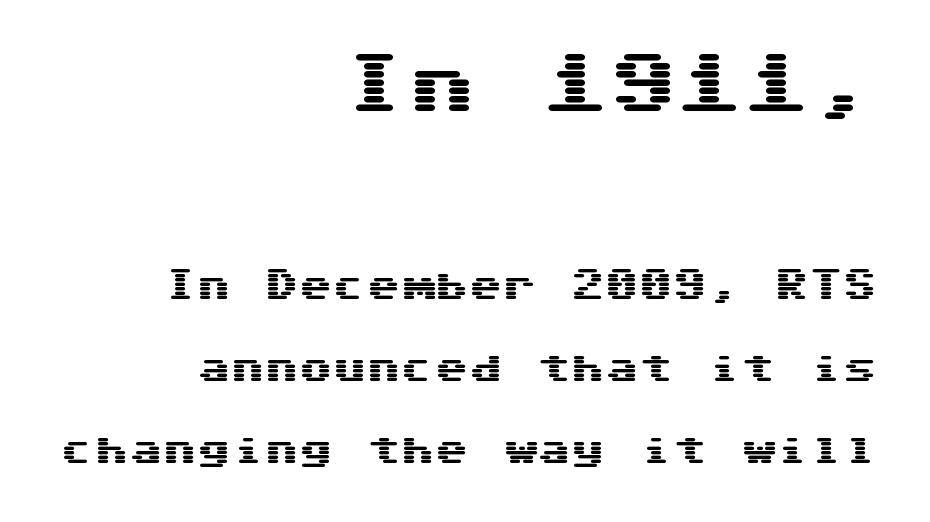
Q: Is the text italic (slanted)? A: No, it is upright.
Q: Is the typeface a serif or a sans-serif typeface? A: Sans-serif.
Q: Is the text underlined? A: No.
Q: How is the paragraph aligned? A: Right-aligned.
Q: Is the spacing between letters normal or unusually wide? A: Normal.
Q: Is the spacing between lines tight, normal or loose? A: Loose.
Q: Which block of text is set in a larger size, the first (top) or the second (bottom)? A: The first (top) one.
Q: Width (condensed, normal, or wide)? A: Wide.
Q: Stroke contrast? A: Medium.
Q: x-height? A: Medium.
